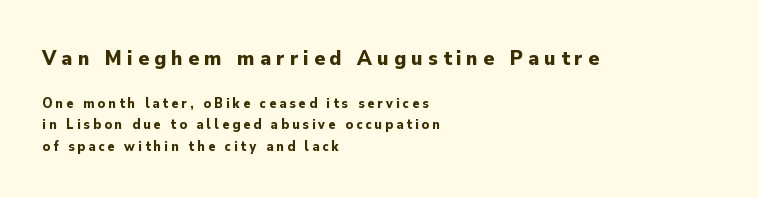
The image shows 22 px bold type, upright; set left-aligned, normal line spacing (1.52x), unusually wide letter spacing (+0.23 em), not underlined; the first (top) block is 1.57x larger.
